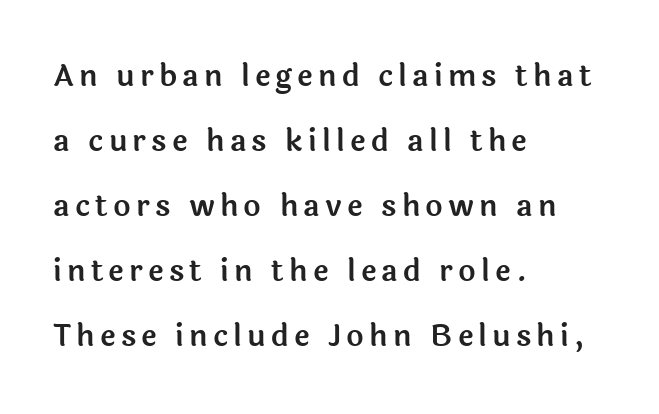
Q: Is the text italic (slanted)? A: No, it is upright.
Q: Is the typeface a serif or a sans-serif typeface? A: Sans-serif.
Q: Is the text underlined? A: No.
Q: How is the paragraph aligned? A: Left-aligned.
Q: Is the spacing between lines tight, normal or loose? A: Loose.
Q: Width (condensed, normal, or wide)? A: Normal.
Q: x-height? A: Medium.
Q: Monospaced? A: No.
